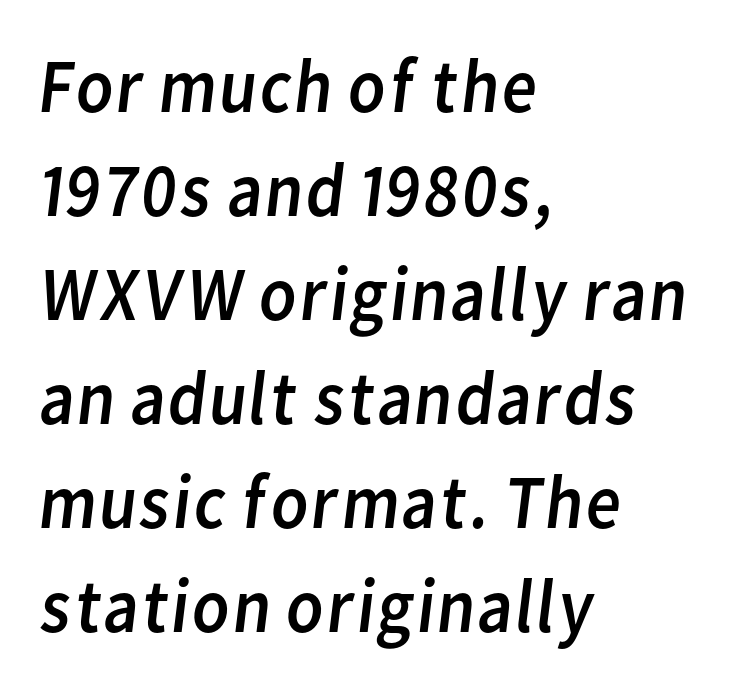
Unlike a traditional serif, this face leaves its strokes unadorned. The typesetting does not lean heavy: it is not bold. The passage shown stacks its lines at a standard gap. The tracking reads as untouched default to a designer's eye.
